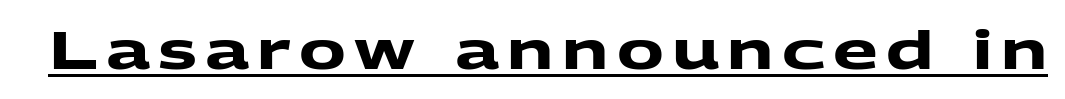
Q: Is the text bold? A: Yes.
Q: Is the typeface a serif or a sans-serif typeface? A: Sans-serif.
Q: Is the text underlined? A: Yes.
Q: Width (condensed, normal, or wide)? A: Wide.
Q: Stroke contrast? A: Medium.
Q: x-height? A: Medium.
Q: Monospaced? A: No.
